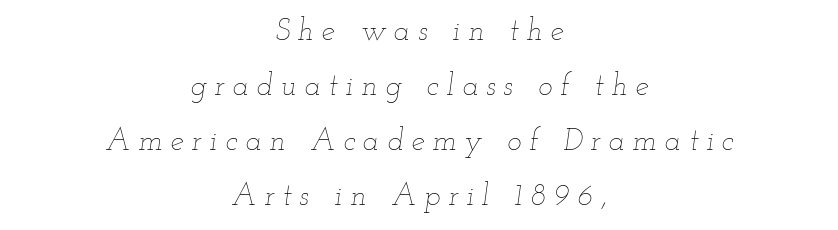
The image shows 30 px thin, wide type, italic (leaning right); set centered, line spacing 1.83x, unusually wide letter spacing (+0.27 em), not underlined; low stroke contrast and a small x-height.
